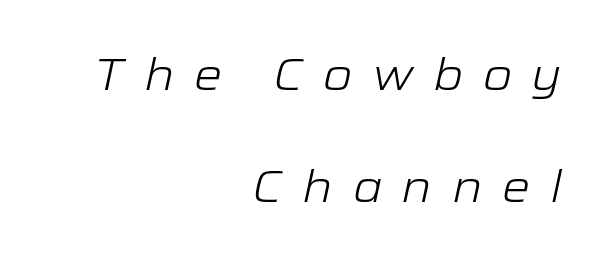
The image shows 45 px light, wide type, italic (leaning right); set right-aligned, loose line spacing (2.5x), unusually wide letter spacing (+0.43 em), not underlined; low stroke contrast and a medium x-height.
